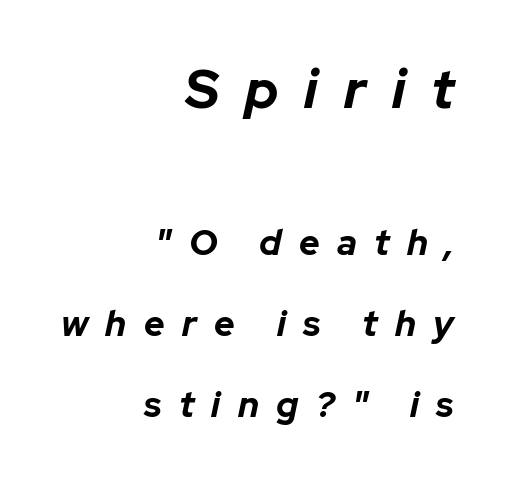
A full-strength bold gives these letters their thick strokes. Decoration check: the copy has no underline. Every character sits at an angle, as italics do. Horizontally, the lines are justified to the trailing edge only. How are the letters spaced? Widely, with obvious added tracking.
